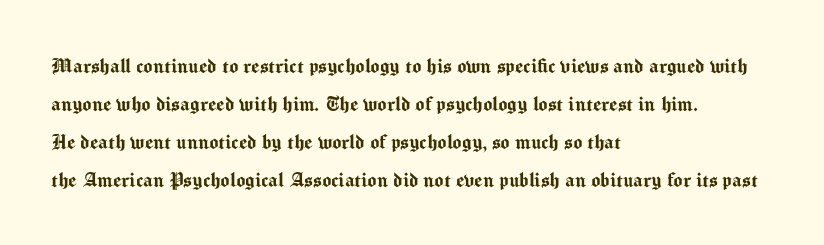
The specimen omits any rule beneath the text block's lines. Alignment: flush left. Italic? Not at all — the glyphs are vertical. The lines sit at an ordinary, default distance from one another. You could call the tracking neutral — neither tight nor loose.
